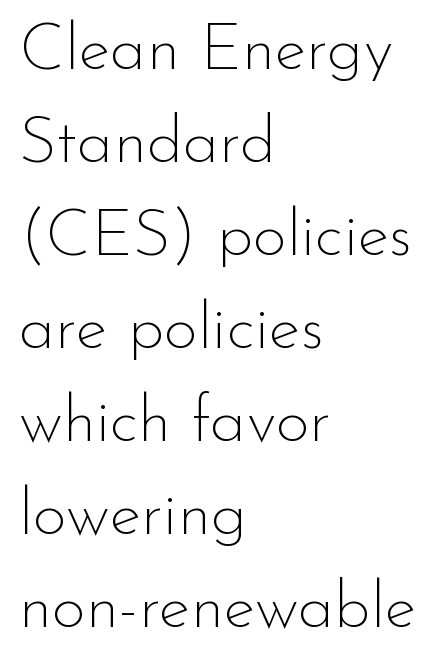
Q: Is the text bold? A: No.
Q: Is the text italic (slanted)? A: No, it is upright.
Q: Is the typeface a serif or a sans-serif typeface? A: Sans-serif.
Q: Is the text underlined? A: No.
Q: How is the paragraph aligned? A: Left-aligned.
Q: Is the spacing between letters normal or unusually wide? A: Normal.
Q: Is the spacing between lines tight, normal or loose? A: Normal.
Q: Width (condensed, normal, or wide)? A: Normal.
Q: Stroke contrast? A: Low.
Q: x-height? A: Small.
Q: Monospaced? A: No.
